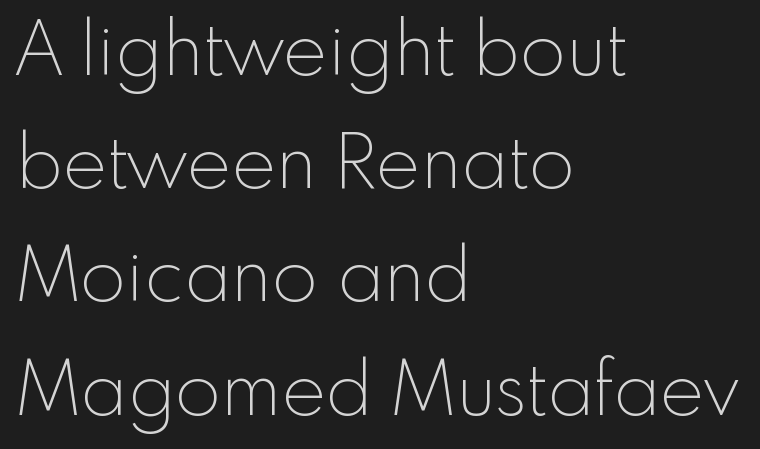
The image shows 75 px thin sans-serif type, upright; set left-aligned, normal line spacing (1.51x), normal letter spacing, not underlined; a small x-height.
